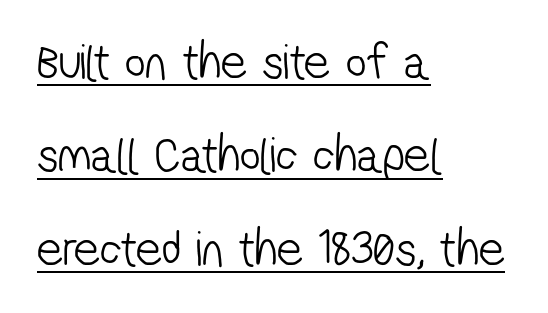
The image shows 51 px light, condensed sans-serif type; set left-aligned, line spacing 1.83x, normal letter spacing, underlined; low stroke contrast and a medium x-height.
